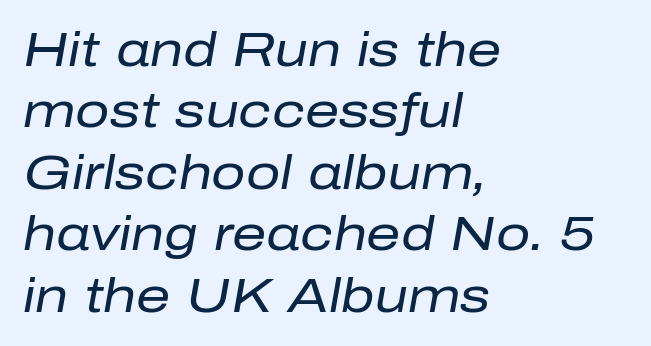
{"italic": "yes", "lean": "right", "slant_degrees": 10, "bold": "no", "weight": "regular", "width": "normal", "stroke_contrast": "low", "x_height": "medium", "monospaced": "no", "underline": "no", "align": "left", "line_spacing": "normal", "line_spacing_ratio": 1.28, "letter_spacing": "normal", "letter_spacing_em": 0.0, "glyph_px": 48}
